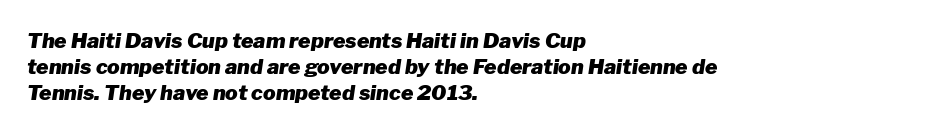
The image shows 21 px bold type, italic (leaning right); set left-aligned, line spacing 1.24x, normal letter spacing, not underlined.
